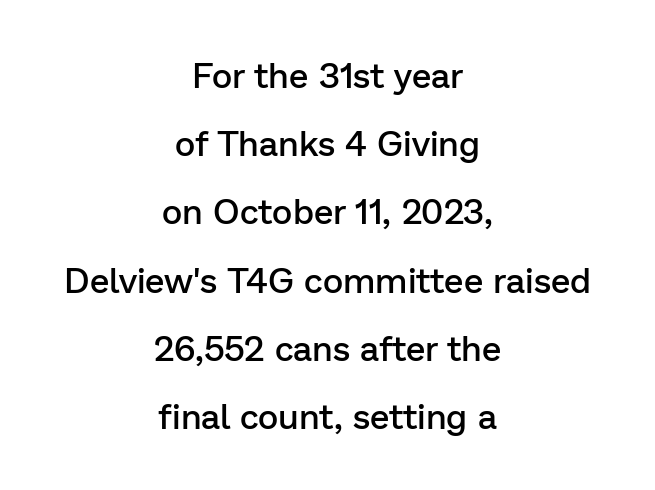
The image shows 35 px semibold sans-serif type, upright; set centered, loose line spacing (1.95x), normal letter spacing, not underlined; low stroke contrast and a medium x-height.
